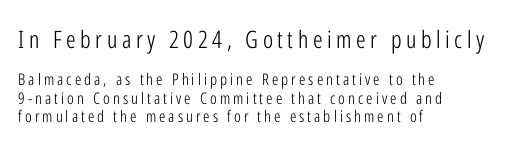
The image shows 24 px text type, upright; set left-aligned, line spacing 1.16x, not underlined; the first (top) block is 1.5x larger.
